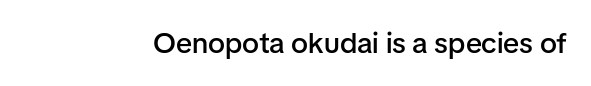
{"serif": "no", "italic": "no", "bold": "semi", "weight": "semibold", "width": "normal", "stroke_contrast": "low", "x_height": "medium", "monospaced": "no", "underline": "no", "letter_spacing": "normal", "letter_spacing_em": 0.0, "glyph_px": 29}
